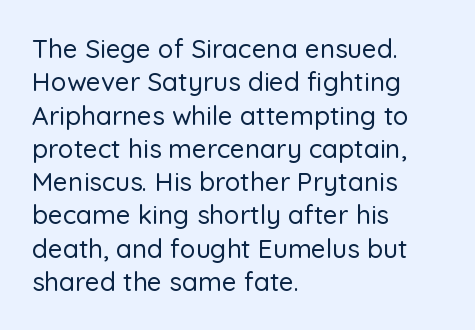
Beneath every word, the page is bare. Evenly set lines give the paragraph a standard silhouette. The compositor pushed each line to the left boundary. Spacing between characters is what you'd get straight out of the box. When letters stand straight like this, we call the style roman or upright.
